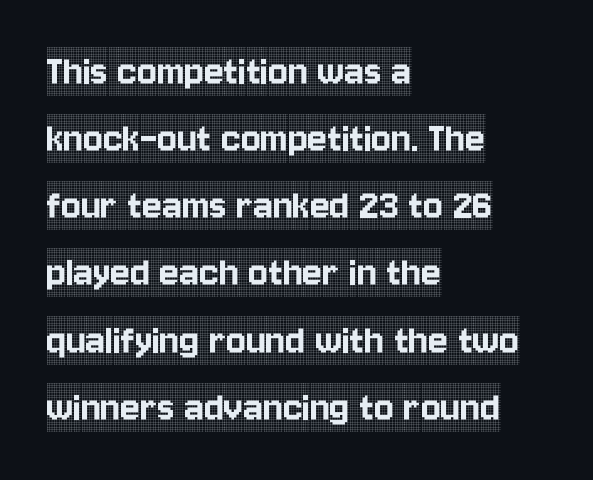
A bare baseline throughout the passage. This is serif lettering, the kind often seen in printed books. The passage shown has conventional tracking throughout. Vertically, the passage feels balanced, rows spaced as you'd expect.
